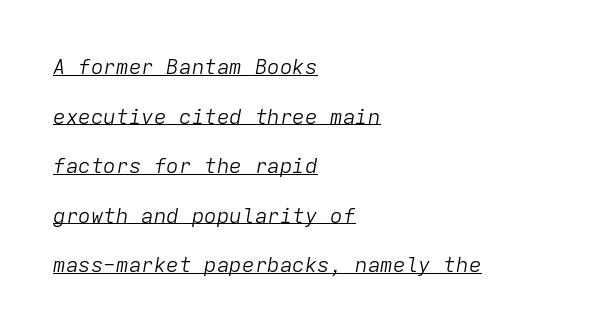
The image shows 21 px text type, italic (leaning right); set left-aligned, loose line spacing (2.36x), normal letter spacing, underlined.
